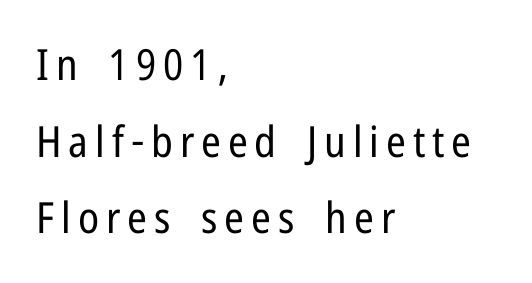
The baseline area is clear. Ink coverage per letter is moderate at most. Classification — sans serif. Typeset ragged right — the left edge is the straight one.
